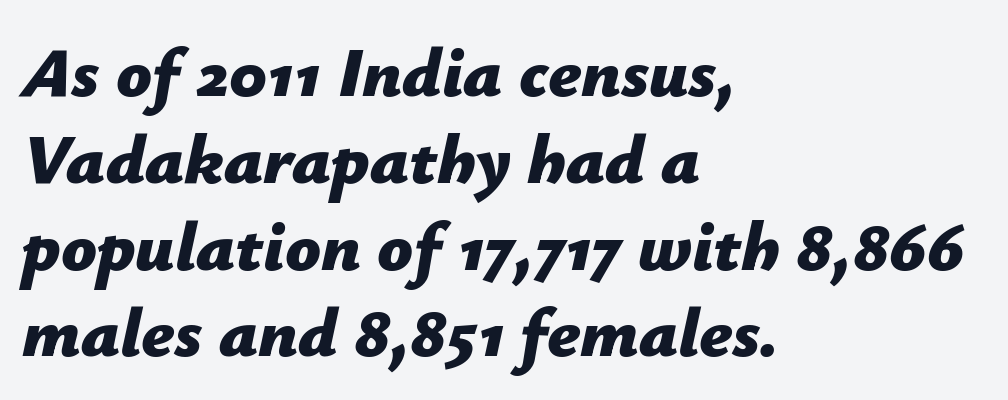
{"italic": "yes", "lean": "right", "slant_degrees": 12, "bold": "yes", "weight": "bold", "width": "normal", "stroke_contrast": "low", "x_height": "medium", "monospaced": "no", "underline": "no", "align": "left", "line_spacing_ratio": 1.24, "letter_spacing": "normal", "letter_spacing_em": 0.0, "glyph_px": 70}
